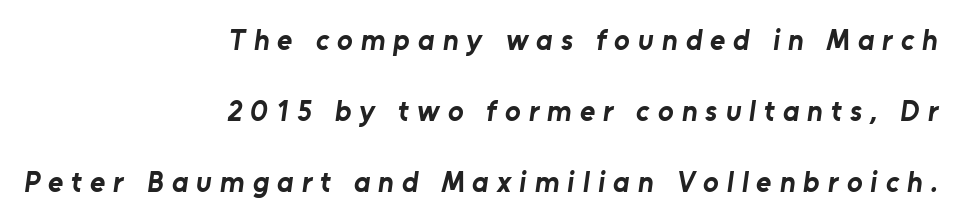
{"serif": "no", "bold": "yes", "weight": "bold", "width": "normal", "stroke_contrast": "low", "x_height": "medium", "monospaced": "no", "underline": "no", "align": "right", "line_spacing": "loose", "line_spacing_ratio": 2.44, "letter_spacing": "wide", "letter_spacing_em": 0.28, "glyph_px": 29}
